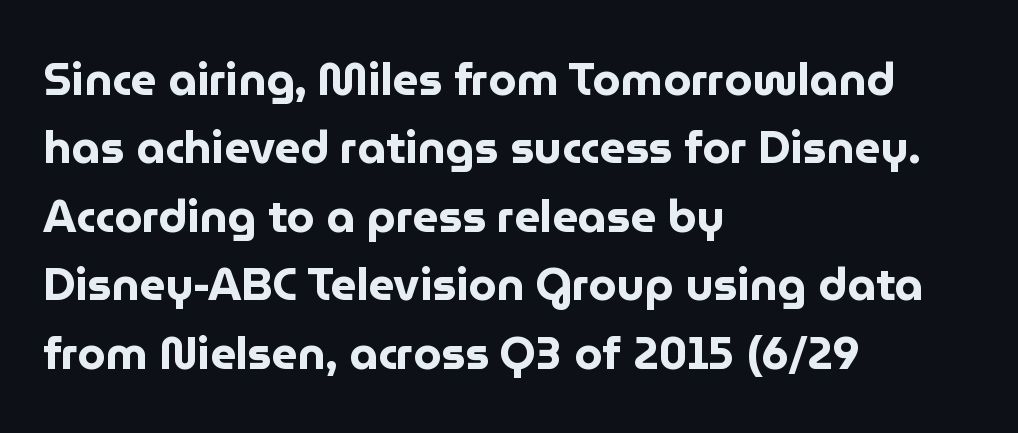
{"serif": "no", "italic": "no", "bold": "yes", "weight": "bold", "width": "normal", "stroke_contrast": "low", "x_height": "medium", "monospaced": "no", "underline": "no", "align": "left", "line_spacing": "normal", "line_spacing_ratio": 1.52, "letter_spacing": "normal", "letter_spacing_em": 0.0, "glyph_px": 45}
